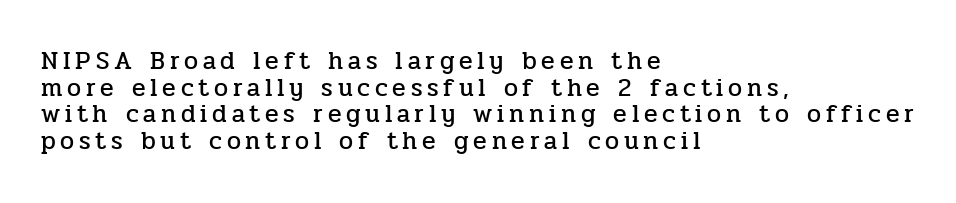
The image shows 25 px text type, upright; set left-aligned, tight line spacing (1.07x), not underlined.
